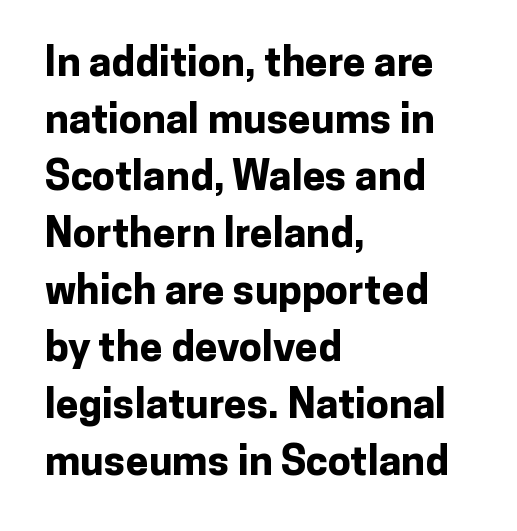
The image shows 41 px bold sans-serif type, upright; set left-aligned, normal line spacing (1.39x), normal letter spacing, not underlined; low stroke contrast and a medium x-height.
